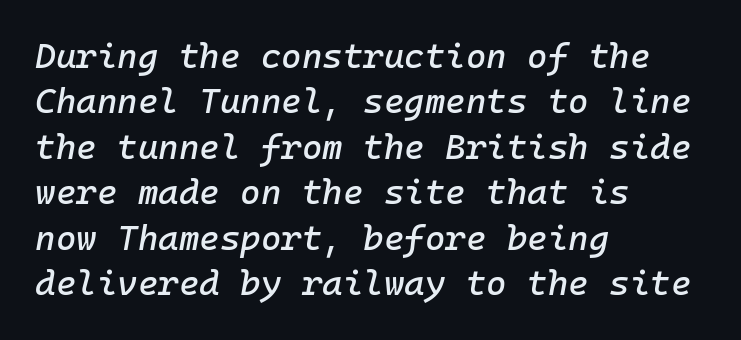
The gap between lines stays unmarked. The passage shown has conventional tracking throughout. This sample keeps an unexceptional amount of space between lines. You can tell it's italic because the verticals aren't actually vertical. This sample has the even, mechanical cadence of fixed-width lettering.
